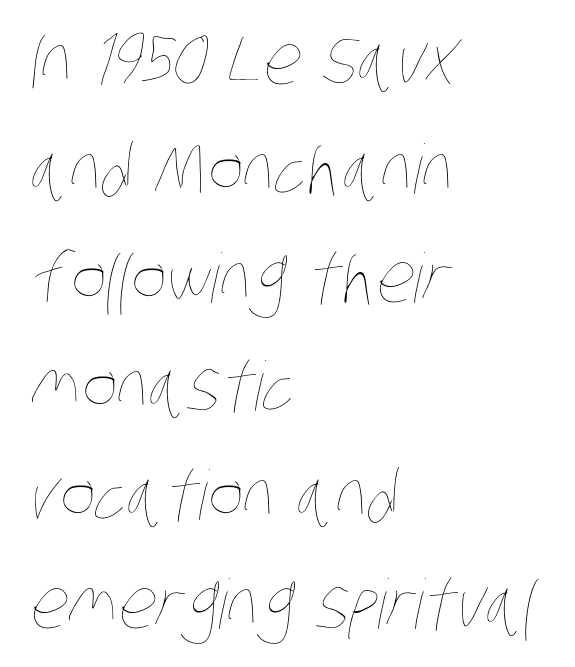
The image shows 68 px thin, condensed type; set left-aligned, normal line spacing (1.6x), normal letter spacing, not underlined; low stroke contrast and a large x-height.
